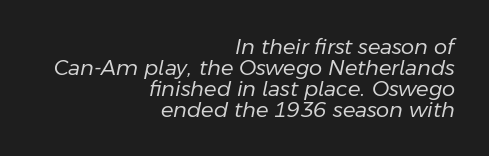
Q: Is the text bold? A: No.
Q: Is the text italic (slanted)? A: Yes, it leans right by about 11 degrees.
Q: Is the text underlined? A: No.
Q: How is the paragraph aligned? A: Right-aligned.
Q: Is the spacing between letters normal or unusually wide? A: Normal.
Q: Is the spacing between lines tight, normal or loose? A: Tight.
